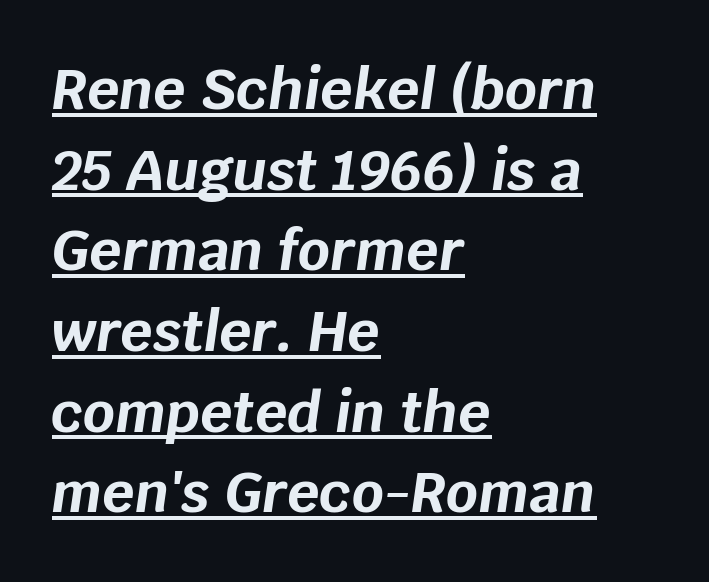
{"italic": "yes", "lean": "right", "slant_degrees": 8, "bold": "yes", "weight": "bold", "width": "normal", "stroke_contrast": "low", "x_height": "large", "monospaced": "no", "underline": "yes", "align": "left", "line_spacing": "normal", "line_spacing_ratio": 1.44, "letter_spacing": "normal", "letter_spacing_em": 0.0, "glyph_px": 56}
